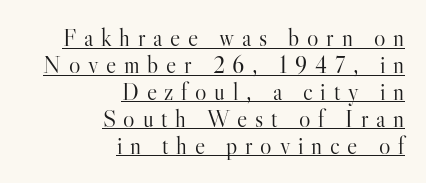
Stems here are at most as thick as an everyday book face. Closely set lines give the paragraph a compact silhouette. Typeset ragged left — the right edge is the straight one. Decoration check: the copy is underlined. Does extra space separate the letters? Yes, quite a lot of it.
